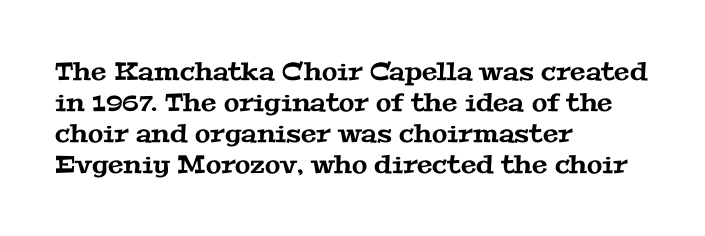
The image shows 25 px text type; set left-aligned, line spacing 1.24x, normal letter spacing, not underlined.
